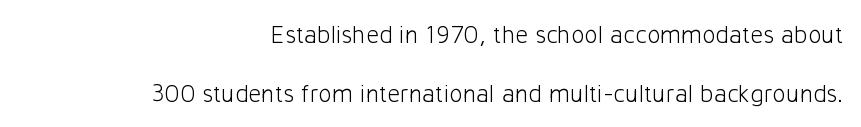
Lines of text with bare space underneath. Is the type heavy? It reads as light-to-regular instead. Summary of vertical rhythm: relaxed, with wide interline spacing. Is the letter spacing exaggerated? No — it looks like the ordinary default. The setting favours the right margin, as signatures and pull-quotes sometimes do. Vertical strokes here are truly vertical.
